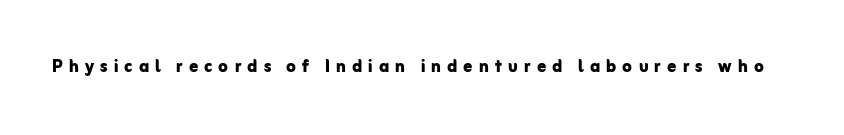
The image shows 22 px bold type, upright; set unusually wide letter spacing (+0.28 em), not underlined.
